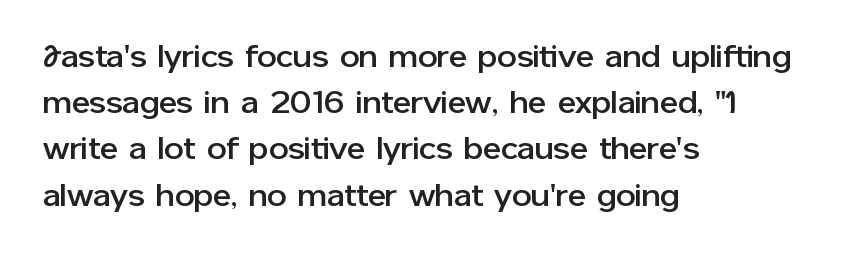
The designer went with a sans here, leaving each stem footless. Summary of vertical rhythm: regular, with standard interline spacing. There is no visible air inserted between adjacent glyphs. Here the designer chose a conventional face with non-uniform glyph widths. Where is the straight margin? On the left.
